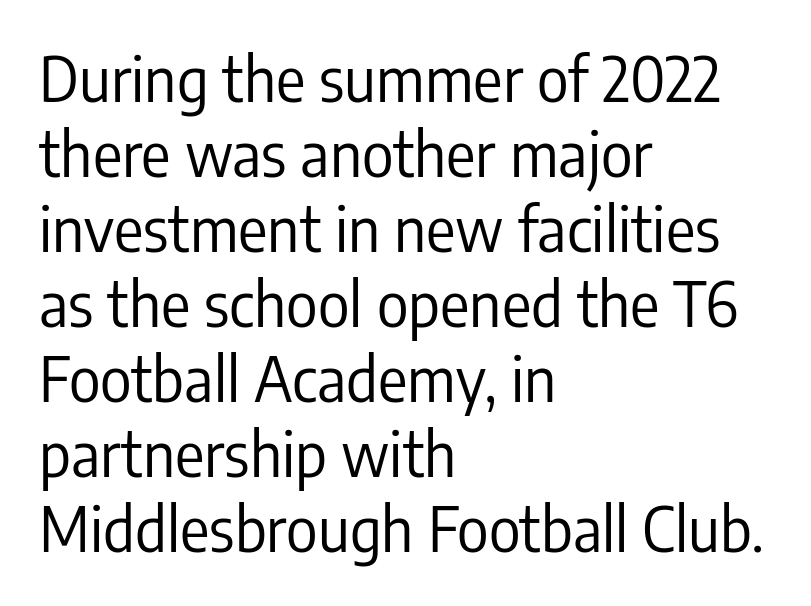
You could call the tracking neutral — neither tight nor loose. Varying glyph widths throughout — classic text-font behaviour. Nobody drew a line under any word here. Stems and bowls with no extra thickness — not bold.
